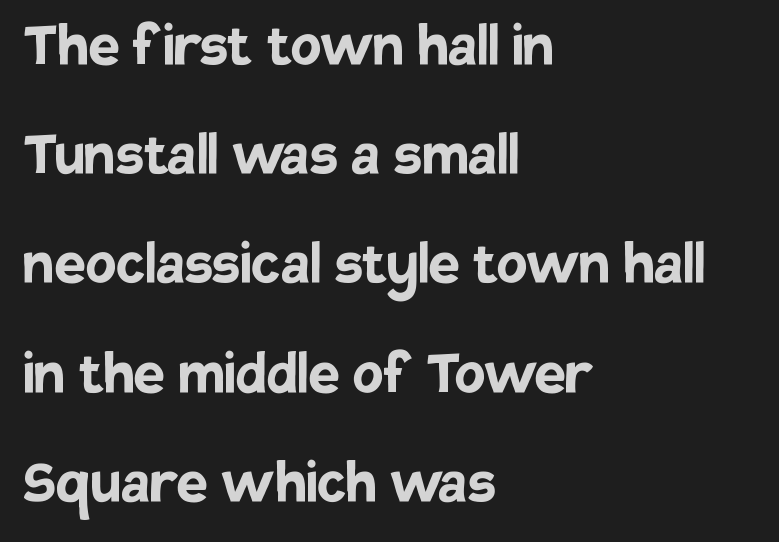
Q: Is the text bold? A: Yes.
Q: Is the text italic (slanted)? A: No, it is upright.
Q: Is the typeface a serif or a sans-serif typeface? A: Sans-serif.
Q: Is the text underlined? A: No.
Q: How is the paragraph aligned? A: Left-aligned.
Q: Is the spacing between letters normal or unusually wide? A: Normal.
Q: Is the spacing between lines tight, normal or loose? A: Normal.
Q: Width (condensed, normal, or wide)? A: Normal.
Q: Stroke contrast? A: Low.
Q: x-height? A: Large.
Q: Monospaced? A: No.
